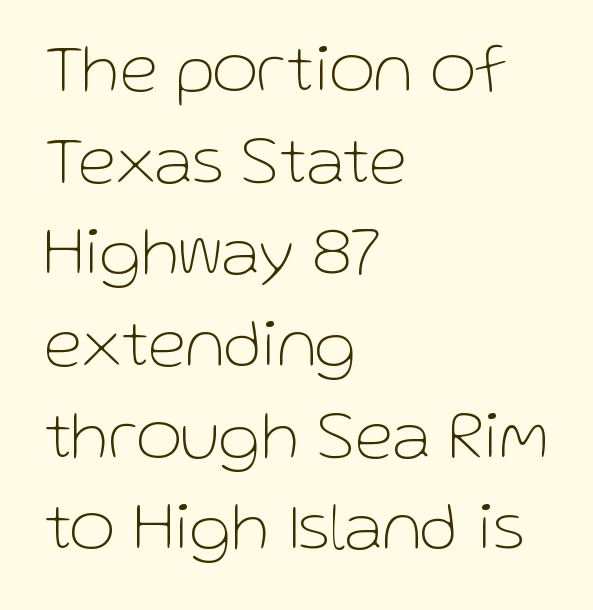
Leading: standard. The foot of each line stays bare and open. The line texture is even and compact thanks to regular tracking. This is roman type, the default non-slanted kind.
